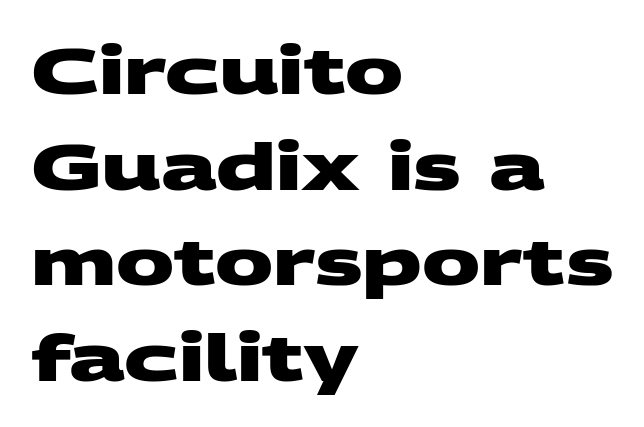
Q: Is the text bold? A: Yes.
Q: Is the typeface a serif or a sans-serif typeface? A: Sans-serif.
Q: Is the text underlined? A: No.
Q: How is the paragraph aligned? A: Left-aligned.
Q: Is the spacing between letters normal or unusually wide? A: Normal.
Q: Is the spacing between lines tight, normal or loose? A: Normal.
Q: Width (condensed, normal, or wide)? A: Wide.
Q: Stroke contrast? A: Medium.
Q: x-height? A: Large.
Q: Monospaced? A: No.
